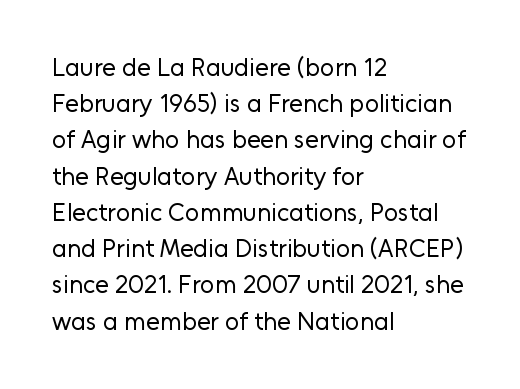
Q: Is the text bold? A: No.
Q: Is the text italic (slanted)? A: No, it is upright.
Q: Is the text underlined? A: No.
Q: How is the paragraph aligned? A: Left-aligned.
Q: Is the spacing between letters normal or unusually wide? A: Normal.
Q: Is the spacing between lines tight, normal or loose? A: Normal.
